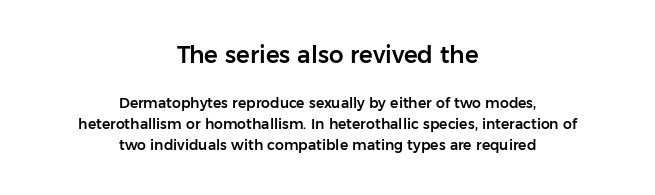
The image shows 23 px text type, upright; set centered, normal line spacing (1.53x), normal letter spacing, not underlined; the first (top) block is 1.64x larger.
